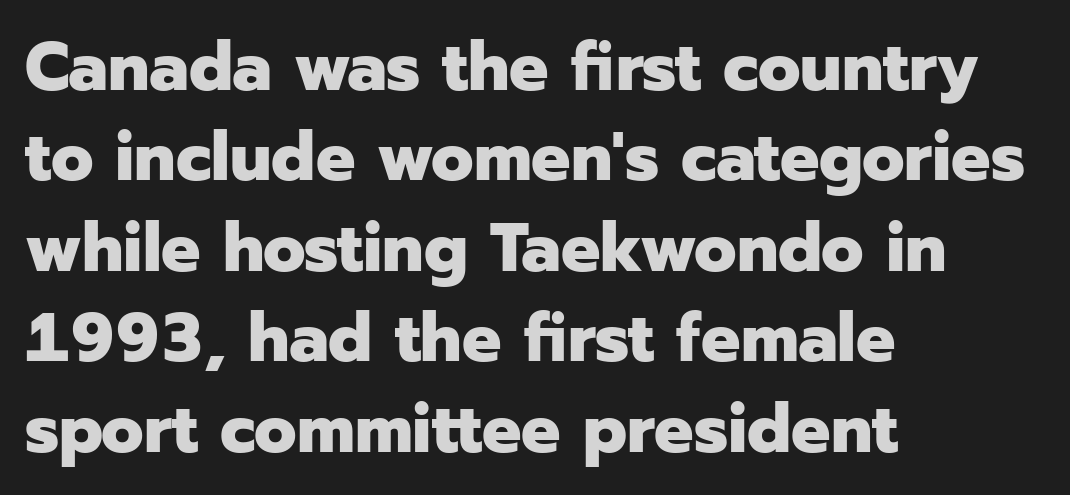
Q: Is the text bold? A: Yes.
Q: Is the text italic (slanted)? A: No, it is upright.
Q: Is the typeface a serif or a sans-serif typeface? A: Sans-serif.
Q: Is the text underlined? A: No.
Q: How is the paragraph aligned? A: Left-aligned.
Q: Is the spacing between letters normal or unusually wide? A: Normal.
Q: Is the spacing between lines tight, normal or loose? A: Normal.
Q: Width (condensed, normal, or wide)? A: Normal.
Q: Stroke contrast? A: Low.
Q: x-height? A: Medium.
Q: Monospaced? A: No.
